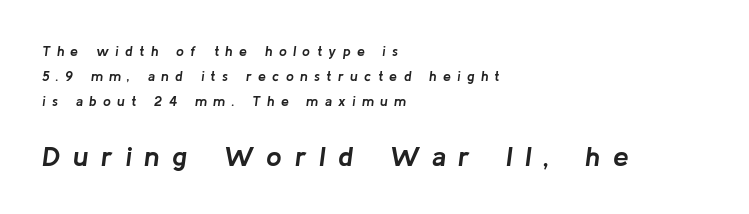
The image shows 28 px semibold type, italic (leaning right); set left-aligned, line spacing 1.77x, unusually wide letter spacing (+0.45 em), not underlined; the second (bottom) block is 2.0x larger; low stroke contrast and a medium x-height.
